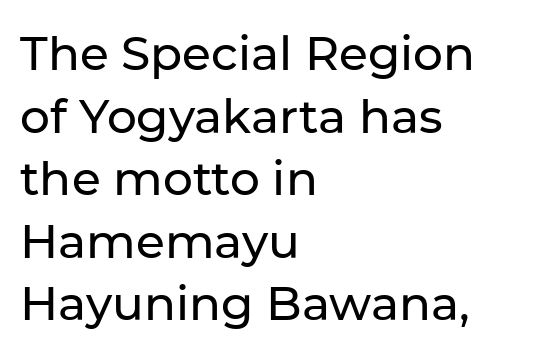
{"serif": "no", "italic": "no", "width": "normal", "stroke_contrast": "low", "x_height": "medium", "monospaced": "no", "underline": "no", "align": "left", "line_spacing": "normal", "line_spacing_ratio": 1.33, "letter_spacing": "normal", "letter_spacing_em": 0.0, "glyph_px": 47}
